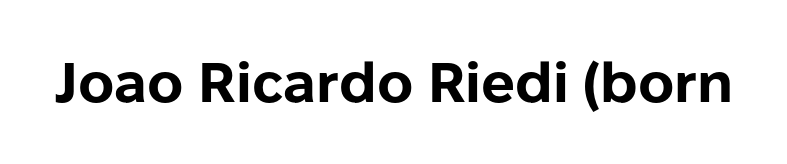
{"serif": "no", "italic": "no", "bold": "yes", "weight": "bold", "width": "normal", "stroke_contrast": "low", "x_height": "medium", "monospaced": "no", "underline": "no", "letter_spacing": "normal", "letter_spacing_em": 0.0, "glyph_px": 56}
